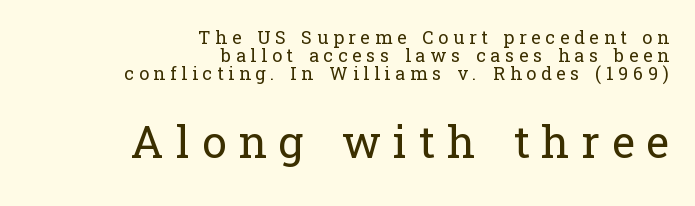
The image shows 44 px regular-weight serif type, upright; set right-aligned, tight line spacing (0.99x), unusually wide letter spacing (+0.27 em), not underlined; the second (bottom) block is 2.44x larger; low stroke contrast and a medium x-height.
